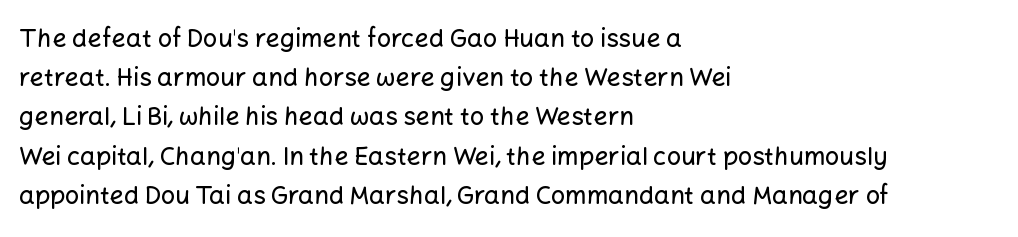
The foot of each line stays bare and open. Upright lettering throughout. Characters follow at the spacing the type designer built in. Line spacing here is normal.
